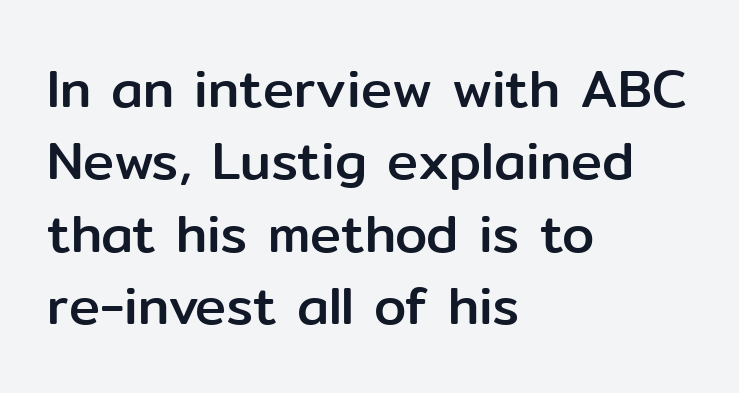
Q: Is the text italic (slanted)? A: No, it is upright.
Q: Is the typeface a serif or a sans-serif typeface? A: Sans-serif.
Q: Is the text underlined? A: No.
Q: How is the paragraph aligned? A: Left-aligned.
Q: Is the spacing between letters normal or unusually wide? A: Normal.
Q: Is the spacing between lines tight, normal or loose? A: Normal.
Q: Width (condensed, normal, or wide)? A: Normal.
Q: Stroke contrast? A: Low.
Q: x-height? A: Medium.
Q: Monospaced? A: No.
